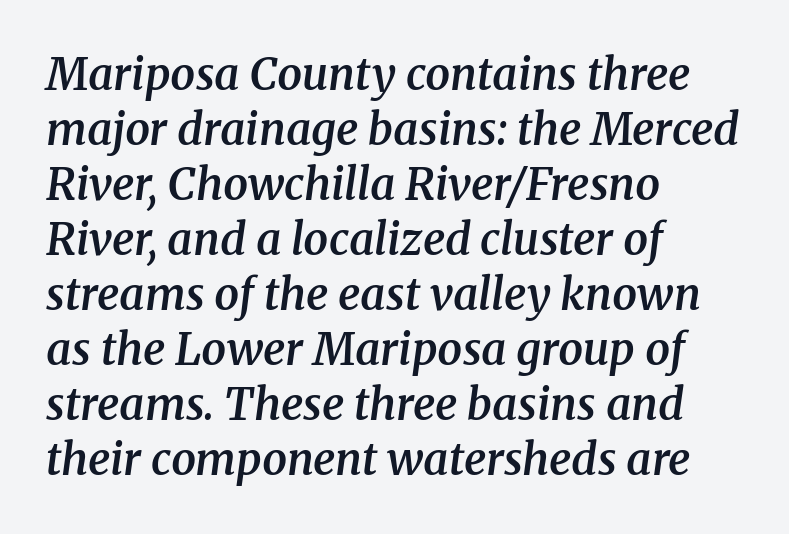
The glyphs look as if they've been sheared to an angle. Students, observe: this is what conventionally led text looks like. Regarding serifs, this sample has them. In terms of letterspacing, this is plain default setting.
